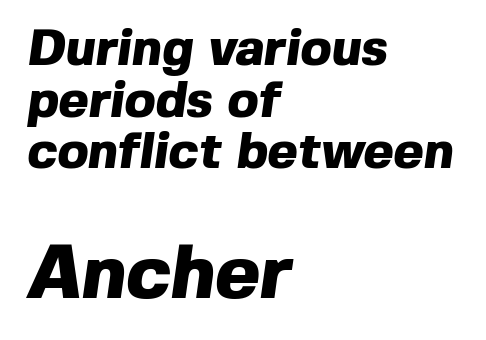
Note the varied advance widths — an 'i' is clearly narrower than an 'm'. Set as a true bold cut, around the 700 mark. The letters in the lower block stand taller than those in the block above. Each new line begins almost immediately beneath the previous one. How are the letters spaced? Ordinarily, with no added tracking.
